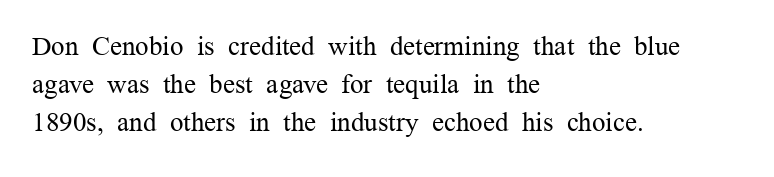
{"italic": "no", "bold": "no", "underline": "no", "align": "left", "line_spacing": "normal", "line_spacing_ratio": 1.41, "letter_spacing": "normal", "letter_spacing_em": 0.0, "glyph_px": 27}
